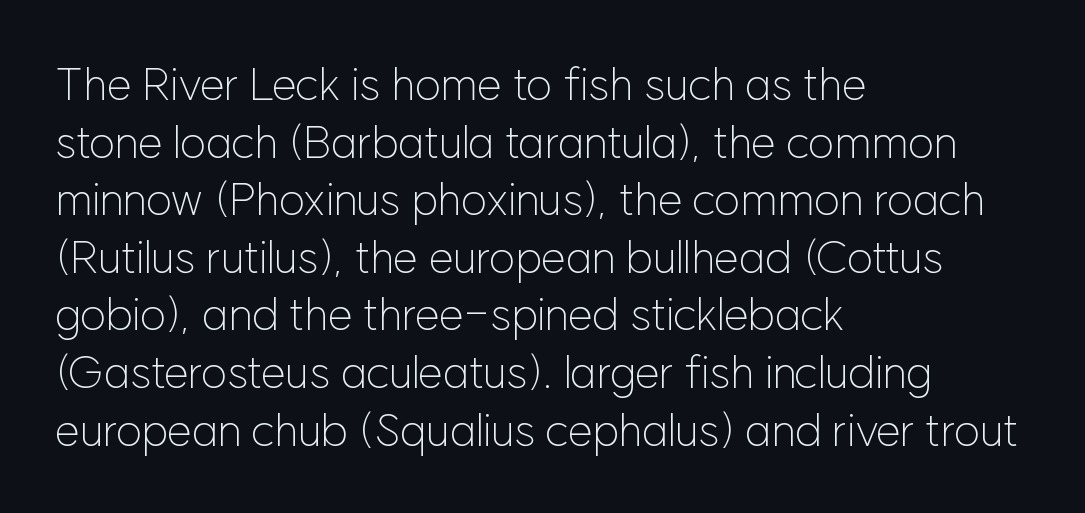
Q: Is the text bold? A: No.
Q: Is the text italic (slanted)? A: No, it is upright.
Q: Is the typeface a serif or a sans-serif typeface? A: Sans-serif.
Q: Is the text underlined? A: No.
Q: How is the paragraph aligned? A: Left-aligned.
Q: Is the spacing between letters normal or unusually wide? A: Normal.
Q: Is the spacing between lines tight, normal or loose? A: Normal.
Q: Width (condensed, normal, or wide)? A: Normal.
Q: Stroke contrast? A: Low.
Q: x-height? A: Medium.
Q: Monospaced? A: No.
